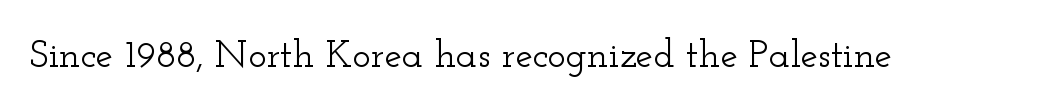
How are the letters spaced? Ordinarily, with no added tracking. The letters advance in unequal steps, a hallmark of proportional type. Examine the stroke ends and you'll spot serifs. Lines of text with bare space underneath. Characters remain perfectly vertical along every line.
